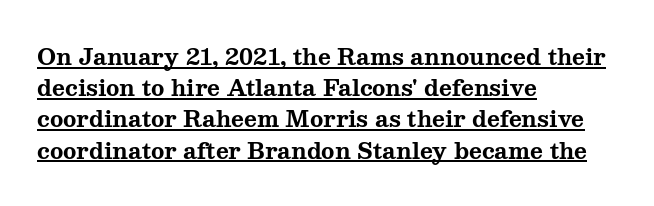
{"italic": "no", "bold": "yes", "underline": "yes", "align": "left", "line_spacing": "normal", "line_spacing_ratio": 1.42, "letter_spacing": "normal", "letter_spacing_em": 0.0, "glyph_px": 22}
